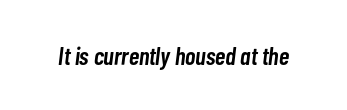
Q: Is the text bold? A: Semi-bold.
Q: Is the text italic (slanted)? A: Yes, it leans right by about 7 degrees.
Q: Is the text underlined? A: No.
Q: Is the spacing between letters normal or unusually wide? A: Normal.
